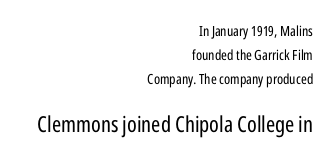
{"italic": "no", "bold": "no", "underline": "no", "align": "right", "line_spacing": "normal", "line_spacing_ratio": 1.7, "letter_spacing": "normal", "letter_spacing_em": 0.0, "larger_block": "second", "size_ratio": 1.57, "glyph_px": 22}
